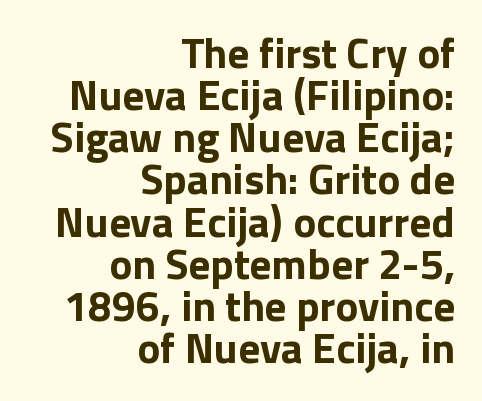
Q: Is the text bold? A: Yes.
Q: Is the text italic (slanted)? A: No, it is upright.
Q: Is the typeface a serif or a sans-serif typeface? A: Sans-serif.
Q: Is the text underlined? A: No.
Q: How is the paragraph aligned? A: Right-aligned.
Q: Is the spacing between letters normal or unusually wide? A: Normal.
Q: Is the spacing between lines tight, normal or loose? A: Tight.
Q: Width (condensed, normal, or wide)? A: Normal.
Q: Stroke contrast? A: Low.
Q: x-height? A: Medium.
Q: Monospaced? A: No.
